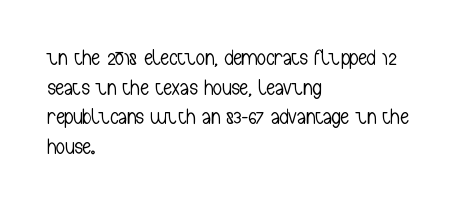
Unmarked baselines from the first word to the last. The designer left line spacing at the default. The rendering anchors every line to the left-hand side. The gaps between neighbouring characters are ordinary and unremarkable. The type sits square on the baseline with zero lean.
